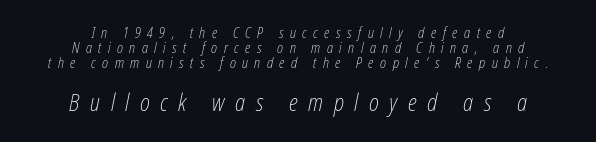
Q: Is the text bold? A: No.
Q: Is the text italic (slanted)? A: Yes, it leans right by about 12 degrees.
Q: Is the text underlined? A: No.
Q: How is the paragraph aligned? A: Centered.
Q: Is the spacing between letters normal or unusually wide? A: Unusually wide.
Q: Is the spacing between lines tight, normal or loose? A: Tight.
Q: Which block of text is set in a larger size, the first (top) or the second (bottom)? A: The second (bottom) one.
